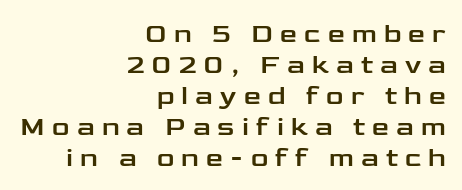
{"italic": "no", "underline": "no", "align": "right", "line_spacing": "tight", "line_spacing_ratio": 1.15, "letter_spacing": "wide", "letter_spacing_em": 0.27, "glyph_px": 27}
